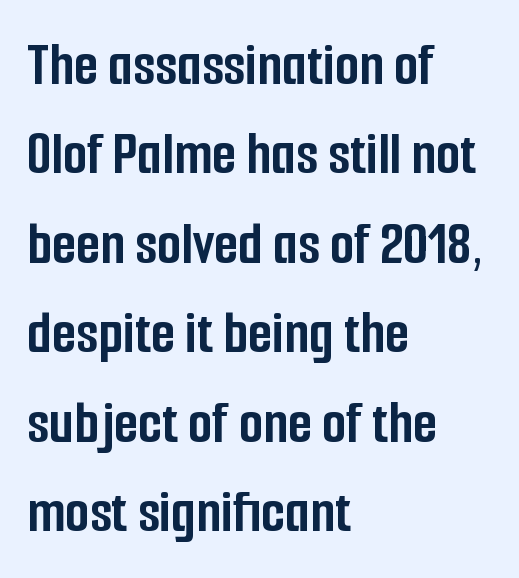
The image shows 63 px semibold, condensed sans-serif type, upright; set left-aligned, normal line spacing (1.42x), normal letter spacing, not underlined; low stroke contrast and a medium x-height.
